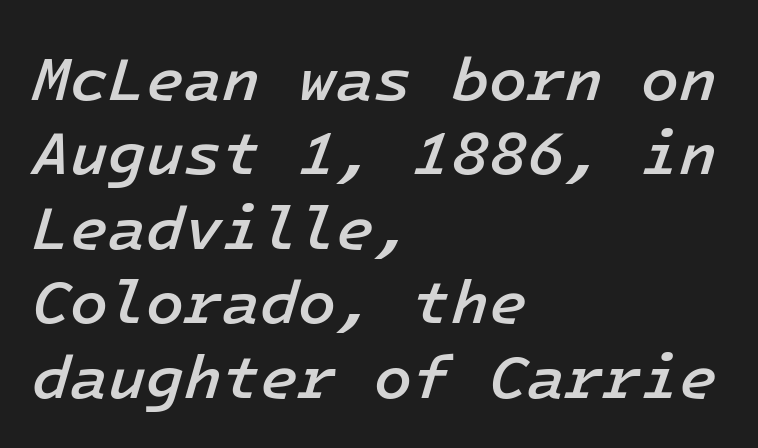
The line texture is even and compact thanks to regular tracking. Bare-footed words on every line. Italic? Definitely — the glyphs are oblique. The passage shown is semibold, sitting just below true bold.
